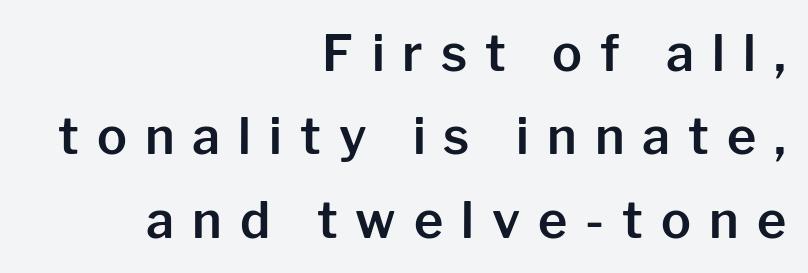
The image shows 50 px sans-serif type, upright; set right-aligned, normal line spacing (1.67x), unusually wide letter spacing (+0.36 em), not underlined; low stroke contrast and a medium x-height.
